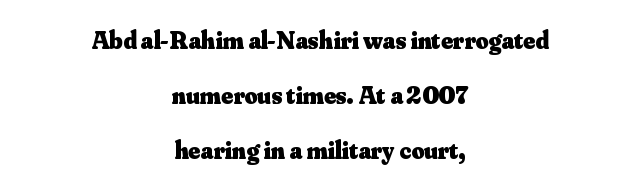
Reading down the column, the eye jumps a long way to each next line. Where is the straight margin? There isn't one; the lines are centered. Look at the tracking — it's just the regular setting, nothing added. Quick note: underline off. On the weight axis this lands at bold, roughly 700.
